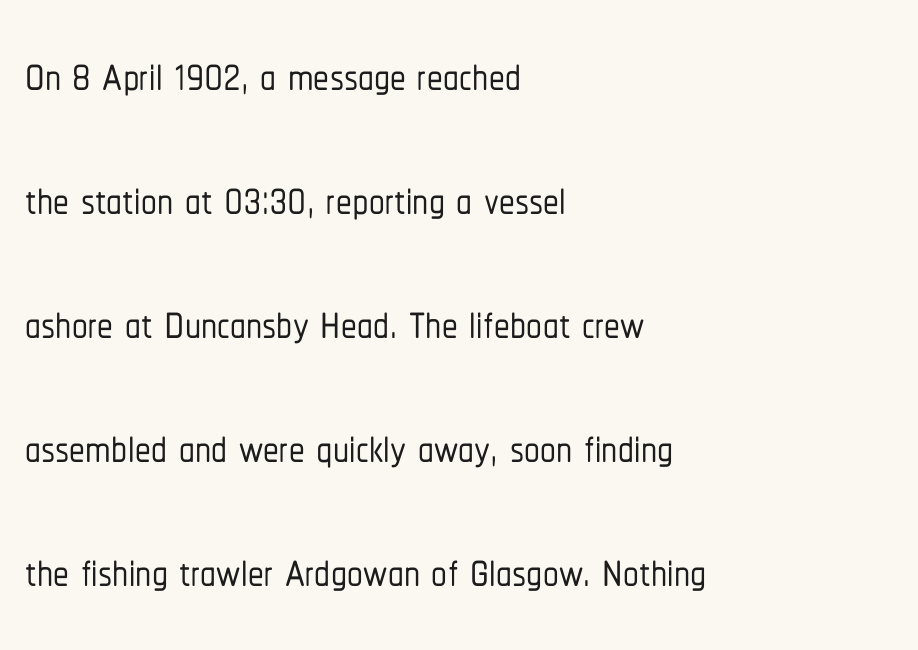
The image shows 63 px condensed sans-serif type, upright; set left-aligned, loose line spacing (1.97x), normal letter spacing, not underlined; low stroke contrast and a medium x-height.
